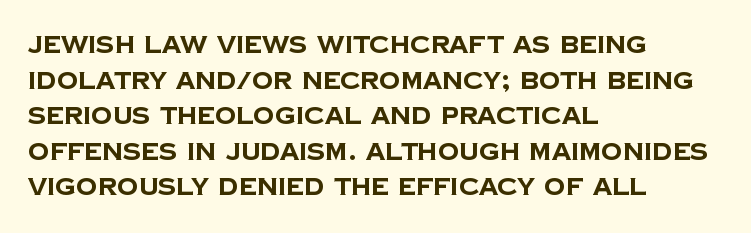
{"bold": "yes", "underline": "no", "align": "left", "line_spacing": "normal", "line_spacing_ratio": 1.48, "letter_spacing": "normal", "letter_spacing_em": 0.0, "glyph_px": 24}
